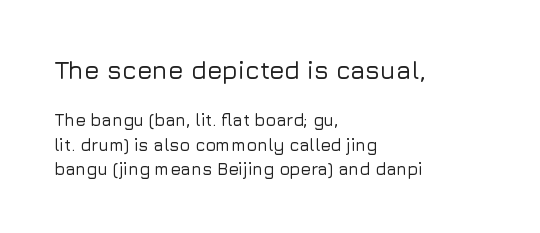
The image shows 25 px text type, upright; set left-aligned, normal line spacing (1.42x), normal letter spacing, not underlined; the first (top) block is 1.47x larger.
